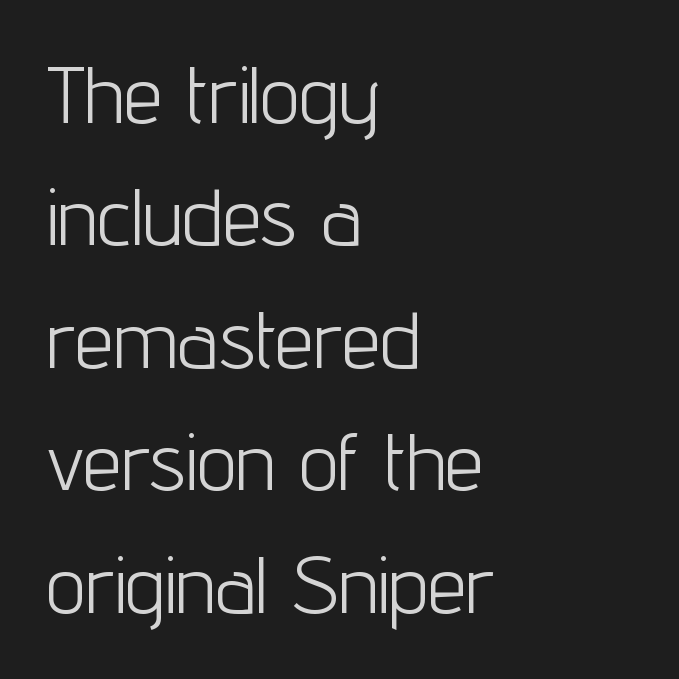
The image shows 79 px light, condensed sans-serif type, upright; set left-aligned, normal line spacing (1.55x), normal letter spacing, not underlined; low stroke contrast and a medium x-height.
